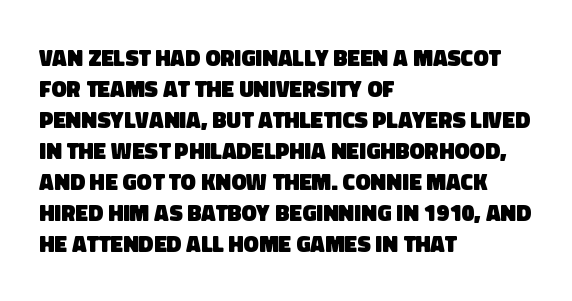
Caption: bold face, heavy strokes. The horizontal fit of the characters is conventional and even. The rows are spaced the way most documents space them. The lines are quadded left.
